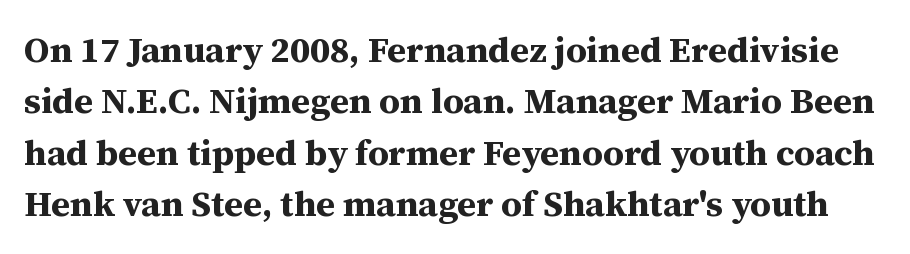
The image shows 36 px bold serif type, upright; set normal line spacing (1.43x), normal letter spacing, not underlined; medium stroke contrast and a medium x-height.
